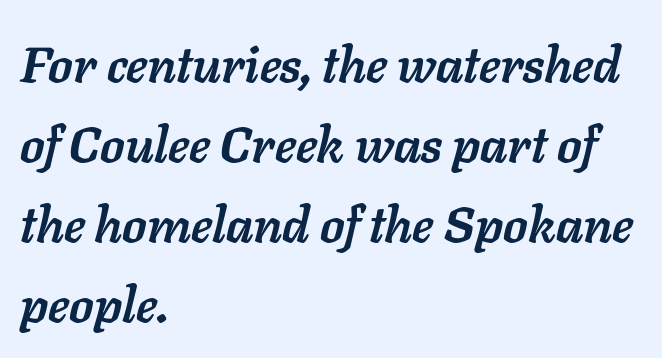
Q: Is the text bold? A: Yes.
Q: Is the text italic (slanted)? A: Yes, it leans right by about 11 degrees.
Q: Is the text underlined? A: No.
Q: How is the paragraph aligned? A: Left-aligned.
Q: Is the spacing between letters normal or unusually wide? A: Normal.
Q: Is the spacing between lines tight, normal or loose? A: Normal.
Q: Width (condensed, normal, or wide)? A: Normal.
Q: Stroke contrast? A: Low.
Q: x-height? A: Medium.
Q: Monospaced? A: No.
